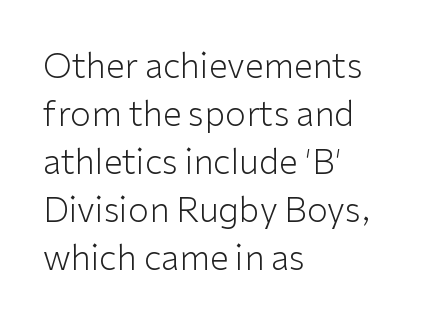
{"serif": "no", "italic": "no", "bold": "no", "weight": "light", "width": "normal", "stroke_contrast": "low", "x_height": "medium", "monospaced": "no", "underline": "no", "align": "left", "line_spacing": "normal", "line_spacing_ratio": 1.41, "letter_spacing": "normal", "letter_spacing_em": 0.0, "glyph_px": 34}
